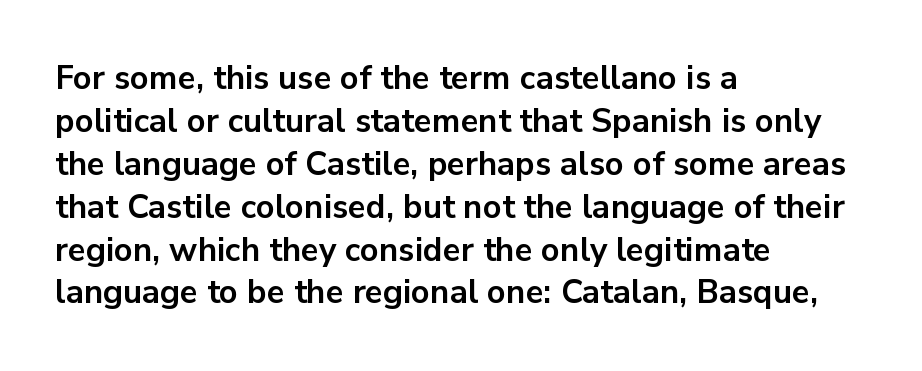
Layout note: lines flush left. Strokes here are thick enough to call this a true bold. The font family rendered here belongs to the sans-serif group. The area under the type is left untouched.
